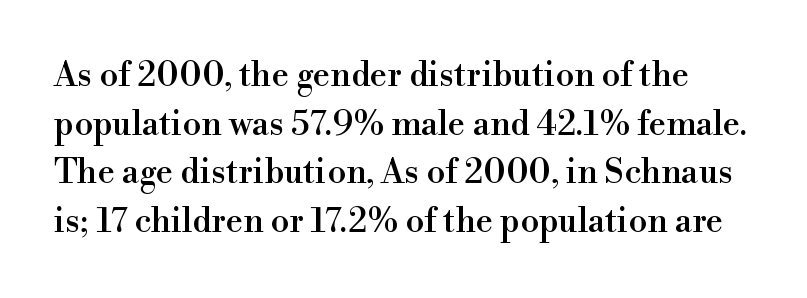
The rendering uses a moderate line-height, typical for paragraphs. Is there any slant? The stems are plumb. Each row of text sits above clean, open space. There is no visible air inserted between adjacent glyphs.
